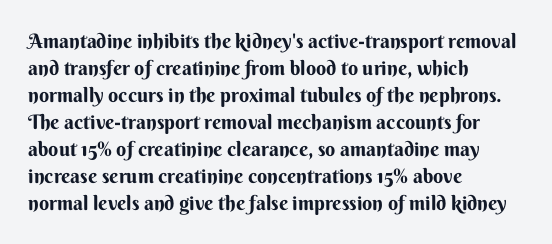
The font's upright variant was chosen for this text. Notice how the passage keeps a crisp vertical edge on the left only. Honestly, the row spacing looks completely unremarkable. Bare-footed words on every line.
